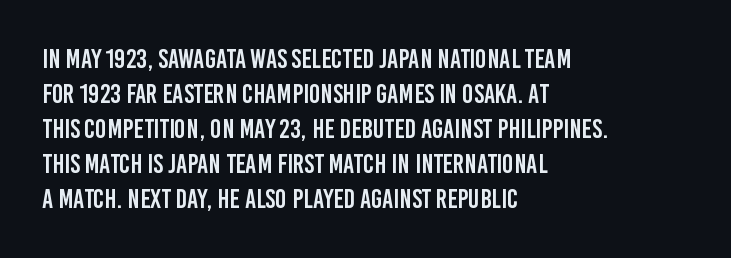
Q: Is the text italic (slanted)? A: No, it is upright.
Q: Is the text underlined? A: No.
Q: How is the paragraph aligned? A: Left-aligned.
Q: Is the spacing between letters normal or unusually wide? A: Normal.
Q: Is the spacing between lines tight, normal or loose? A: Normal.
